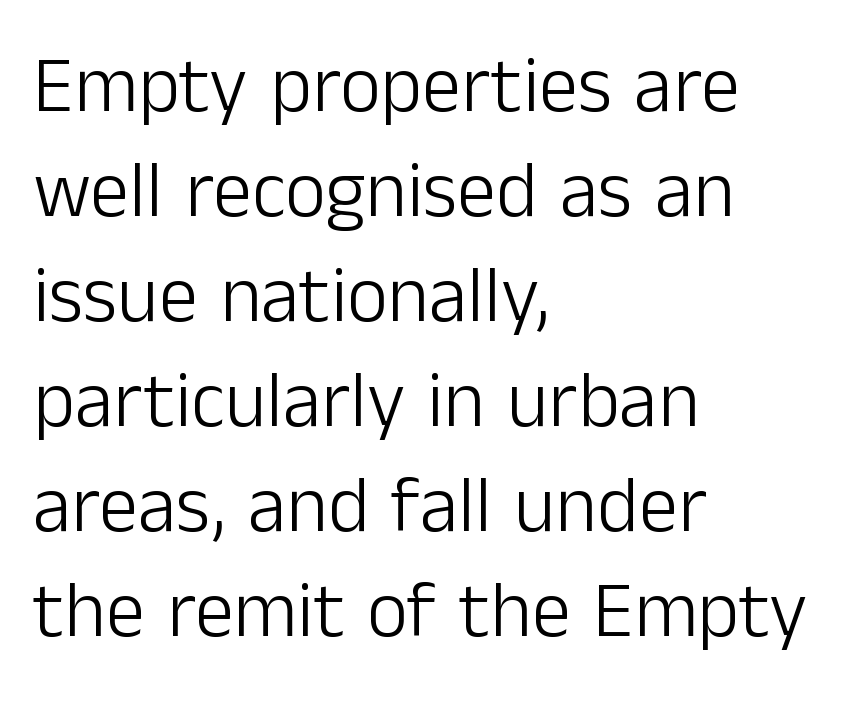
{"serif": "no", "italic": "no", "bold": "no", "weight": "light", "width": "normal", "stroke_contrast": "low", "x_height": "medium", "monospaced": "no", "underline": "no", "align": "left", "line_spacing": "normal", "line_spacing_ratio": 1.33, "letter_spacing": "normal", "letter_spacing_em": 0.0, "glyph_px": 79}
